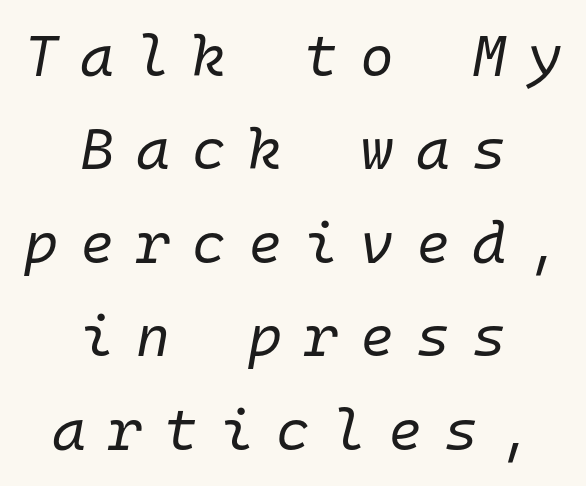
The image shows 58 px regular-weight type, italic (leaning right), monospaced; set centered, normal line spacing (1.61x), unusually wide letter spacing (+0.38 em), not underlined; low stroke contrast and a medium x-height.
